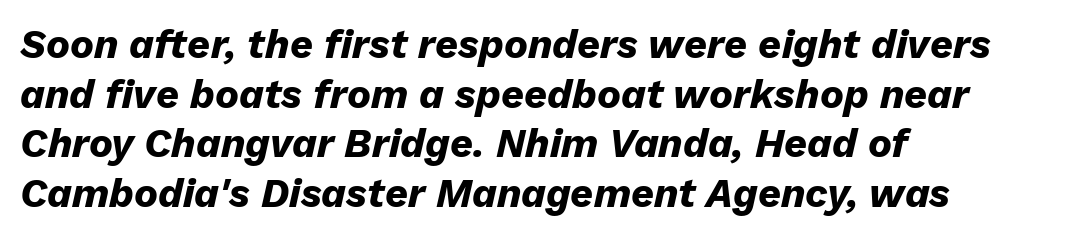
The image shows 40 px heavy type, italic (leaning right); set left-aligned, line spacing 1.24x, normal letter spacing, not underlined; low stroke contrast and a medium x-height.
